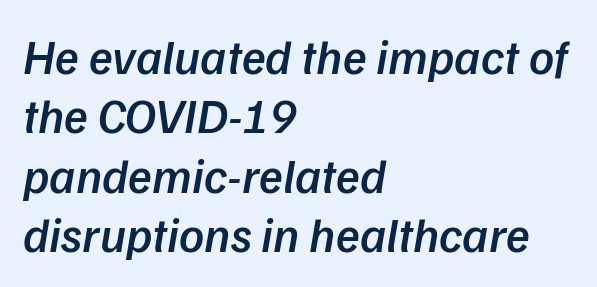
Note the varied advance widths — an 'i' is clearly narrower than an 'm'. A classic flush-left, rag-right setting is used for this passage. Observe the ordinary spacing: letters are neighbours, not strangers. Set as a demibold, roughly 600 on the weight scale.
